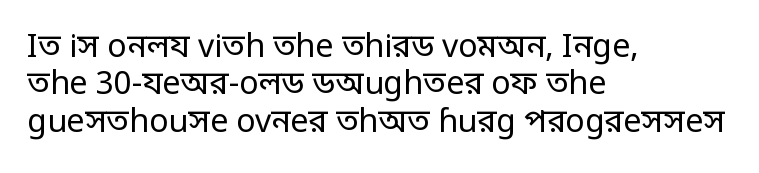
The image shows 32 px regular-weight, condensed sans-serif type, upright; set left-aligned, line spacing 1.17x, normal letter spacing, not underlined; low stroke contrast.
